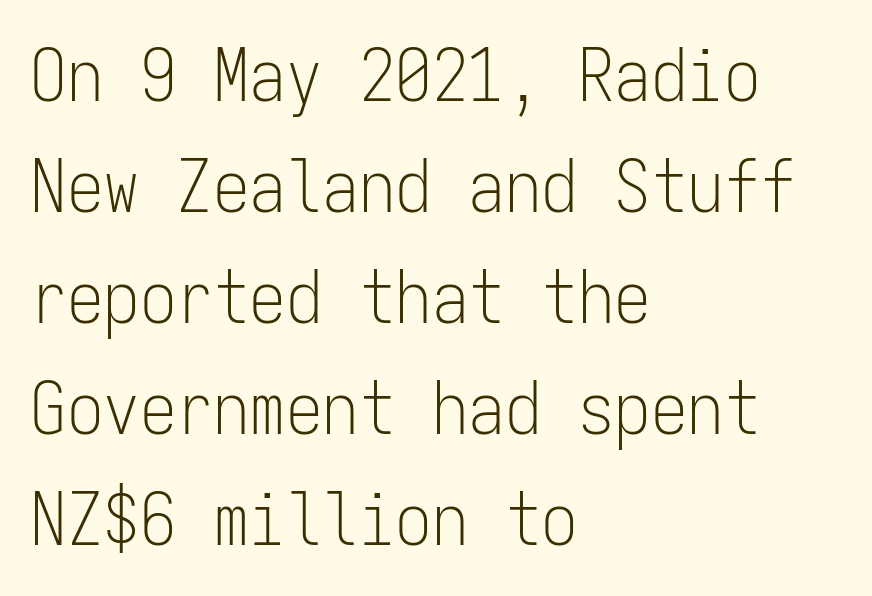
The rows are spaced the way most documents space them. The passage shown has conventional tracking throughout. The typography opts for an upright posture over an oblique one. The characters are drawn with everyday or finer stroke widths. Do the characters align in a grid? Yes, the font is monospaced.
